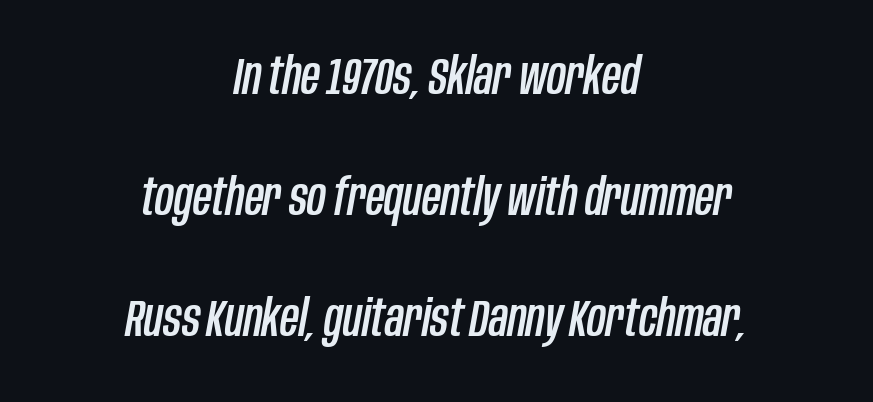
The image shows 52 px condensed type, italic (leaning right); set centered, loose line spacing (2.33x), normal letter spacing, not underlined; low stroke contrast and a large x-height.
